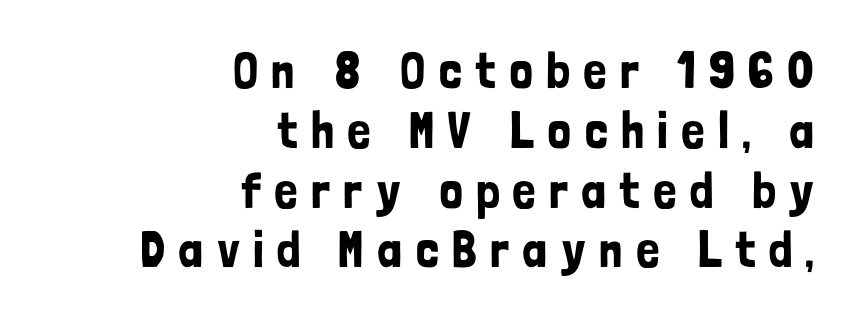
{"serif": "no", "italic": "no", "width": "condensed", "stroke_contrast": "low", "x_height": "medium", "monospaced": "no", "underline": "no", "align": "right", "line_spacing": "tight", "line_spacing_ratio": 1.15, "letter_spacing": "wide", "letter_spacing_em": 0.25, "glyph_px": 52}
